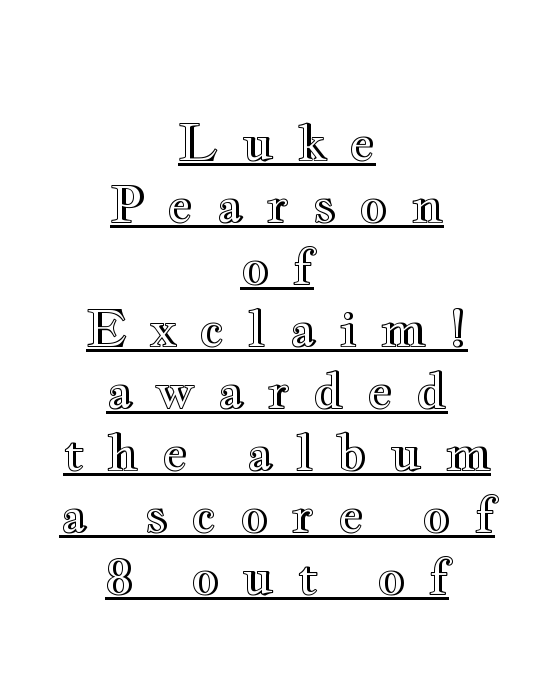
Q: Is the text italic (slanted)? A: No, it is upright.
Q: Is the text underlined? A: Yes.
Q: How is the paragraph aligned? A: Centered.
Q: Is the spacing between letters normal or unusually wide? A: Unusually wide.
Q: Width (condensed, normal, or wide)? A: Wide.
Q: x-height? A: Small.
Q: Monospaced? A: No.
